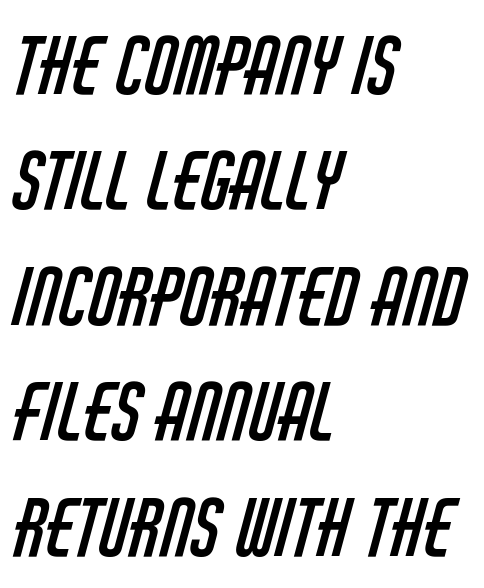
The image shows 78 px regular-weight, condensed sans-serif type; set left-aligned, normal line spacing (1.48x), normal letter spacing, not underlined; low stroke contrast and a large x-height.
